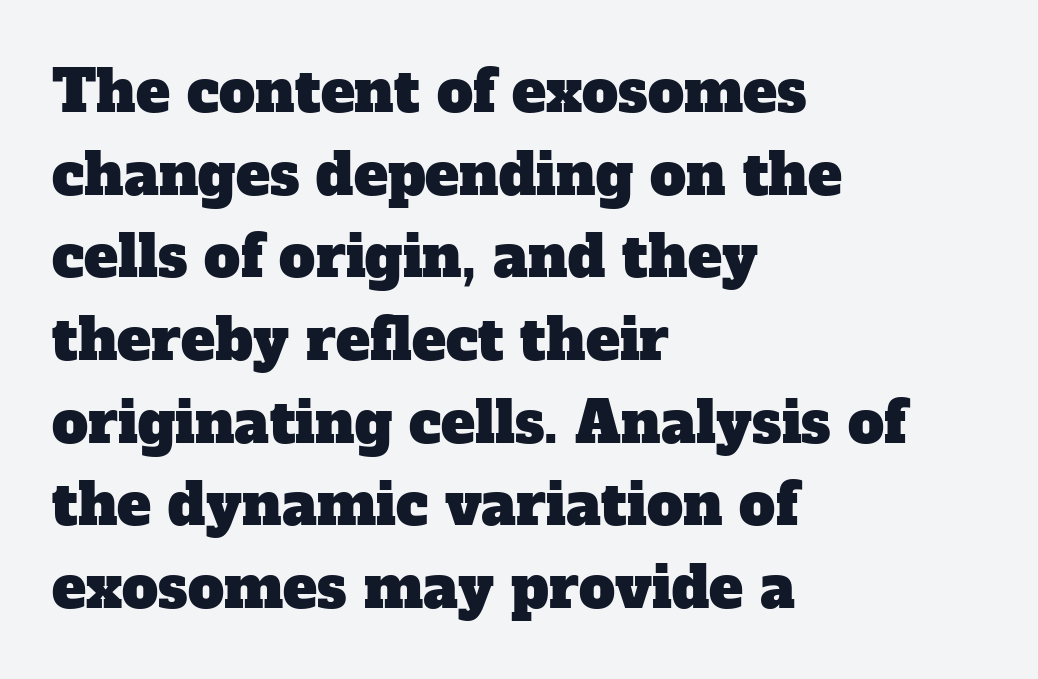
Q: Is the typeface a serif or a sans-serif typeface? A: Serif.
Q: Is the text underlined? A: No.
Q: How is the paragraph aligned? A: Left-aligned.
Q: Is the spacing between letters normal or unusually wide? A: Normal.
Q: Is the spacing between lines tight, normal or loose? A: Normal.
Q: Width (condensed, normal, or wide)? A: Normal.
Q: Stroke contrast? A: Low.
Q: x-height? A: Medium.
Q: Monospaced? A: No.
